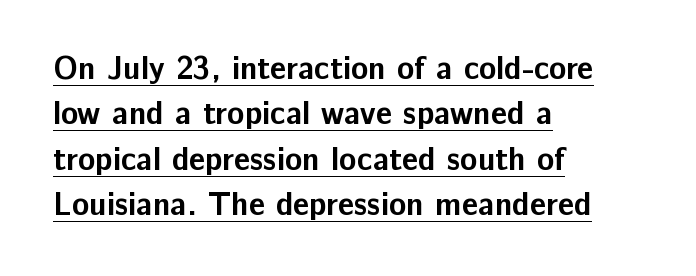
Q: Is the text bold? A: Yes.
Q: Is the text italic (slanted)? A: No, it is upright.
Q: Is the typeface a serif or a sans-serif typeface? A: Sans-serif.
Q: Is the text underlined? A: Yes.
Q: How is the paragraph aligned? A: Left-aligned.
Q: Is the spacing between letters normal or unusually wide? A: Normal.
Q: Is the spacing between lines tight, normal or loose? A: Normal.
Q: Width (condensed, normal, or wide)? A: Normal.
Q: Stroke contrast? A: Low.
Q: x-height? A: Medium.
Q: Monospaced? A: No.
